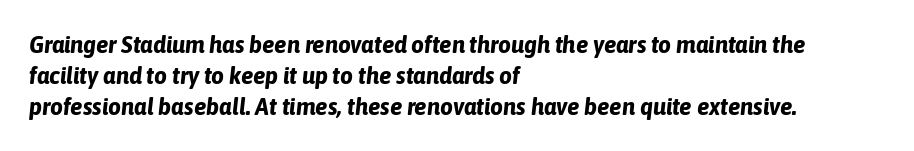
Q: Is the text bold? A: Yes.
Q: Is the text italic (slanted)? A: Yes, it leans right by about 6 degrees.
Q: Is the text underlined? A: No.
Q: How is the paragraph aligned? A: Left-aligned.
Q: Is the spacing between letters normal or unusually wide? A: Normal.
